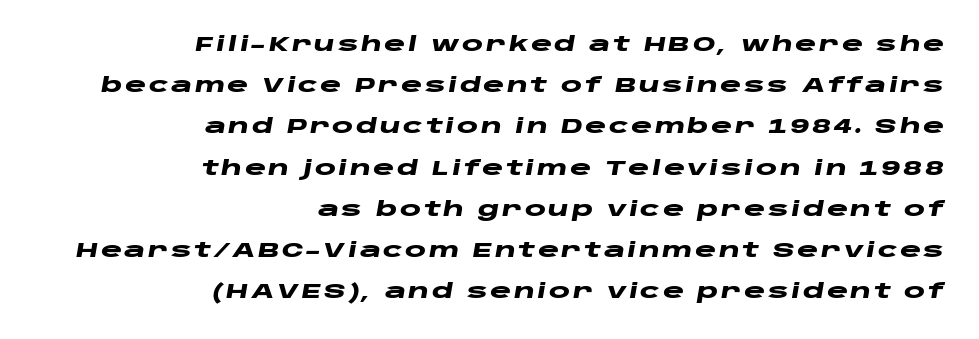
{"italic": "yes", "lean": "right", "slant_degrees": 10, "bold": "yes", "underline": "no", "align": "right", "line_spacing": "loose", "line_spacing_ratio": 2.06, "glyph_px": 20}
